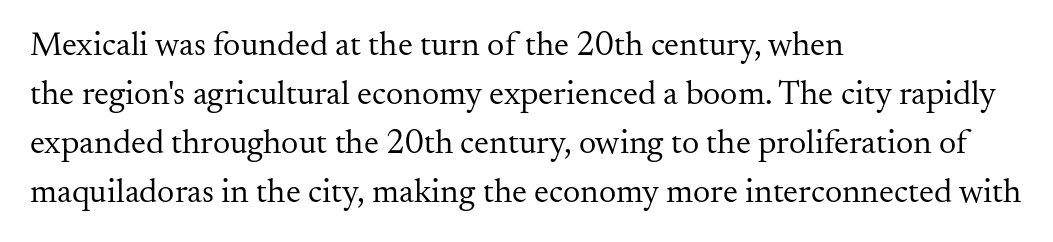
Q: Is the text bold? A: No.
Q: Is the text italic (slanted)? A: No, it is upright.
Q: Is the typeface a serif or a sans-serif typeface? A: Serif.
Q: Is the text underlined? A: No.
Q: How is the paragraph aligned? A: Left-aligned.
Q: Is the spacing between letters normal or unusually wide? A: Normal.
Q: Is the spacing between lines tight, normal or loose? A: Normal.
Q: Width (condensed, normal, or wide)? A: Normal.
Q: Stroke contrast? A: Medium.
Q: x-height? A: Small.
Q: Monospaced? A: No.
